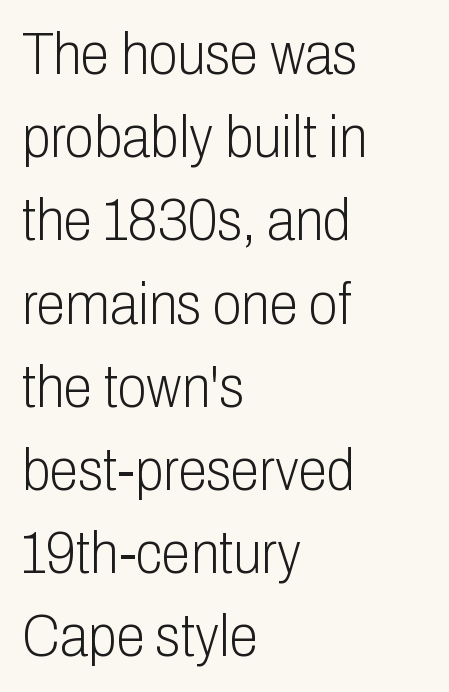
Quick note: not italic, upright. The passage shown has conventional tracking throughout. Is the block centered? No — it sits flush against the left margin. I'd call this a sans setting — the letters go barefoot.
